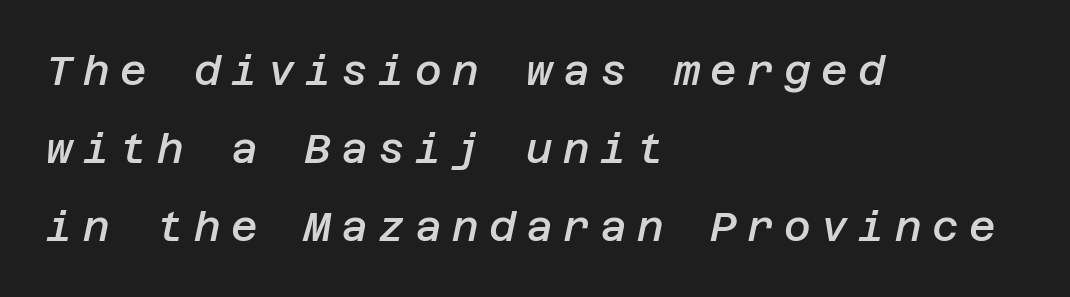
The image shows 41 px semibold type, italic (leaning right); set left-aligned, loose line spacing (1.9x), unusually wide letter spacing (+0.25 em), not underlined; low stroke contrast and a large x-height.
